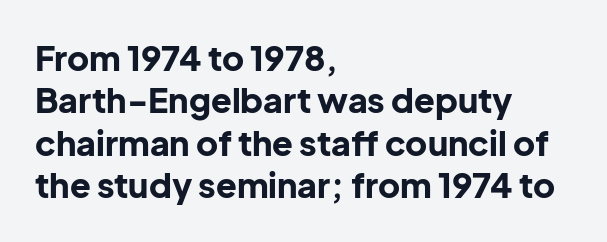
Q: Is the text bold? A: Yes.
Q: Is the text italic (slanted)? A: No, it is upright.
Q: Is the typeface a serif or a sans-serif typeface? A: Sans-serif.
Q: Is the text underlined? A: No.
Q: How is the paragraph aligned? A: Left-aligned.
Q: Is the spacing between letters normal or unusually wide? A: Normal.
Q: Is the spacing between lines tight, normal or loose? A: Normal.
Q: Width (condensed, normal, or wide)? A: Normal.
Q: Stroke contrast? A: Low.
Q: x-height? A: Medium.
Q: Monospaced? A: No.
